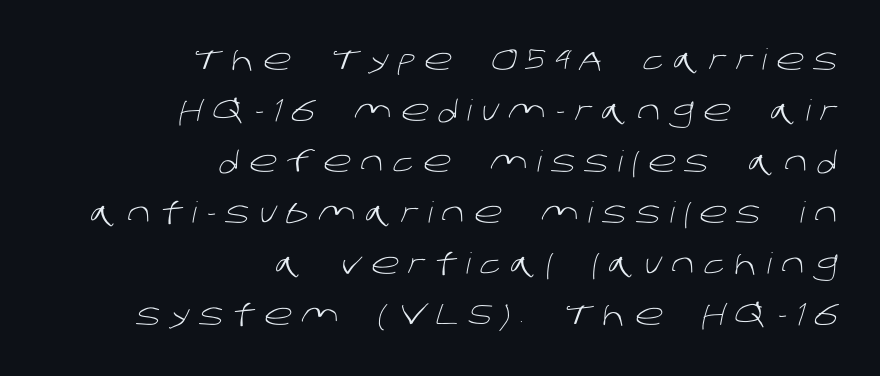
Q: Is the text bold? A: No.
Q: Is the typeface a serif or a sans-serif typeface? A: Sans-serif.
Q: Is the text underlined? A: No.
Q: How is the paragraph aligned? A: Right-aligned.
Q: Is the spacing between letters normal or unusually wide? A: Unusually wide.
Q: Width (condensed, normal, or wide)? A: Normal.
Q: Stroke contrast? A: Low.
Q: x-height? A: Large.
Q: Monospaced? A: No.
